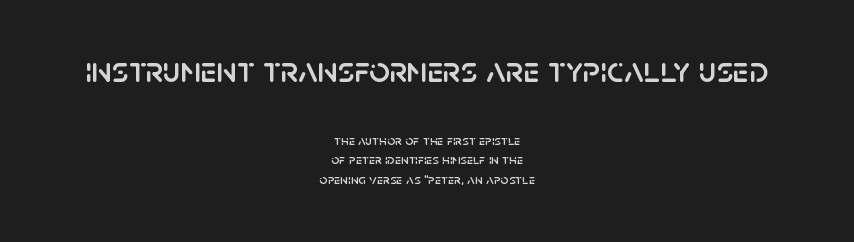
Posture: upright roman. This rendering leaves character spacing at its baseline value. A typesetter would label this face a sans. Descenders are the only things crossing below the line. This block has exactly the height ordinary leading produces. Each letter keeps its own natural width here, so spacing adapts to shape.
